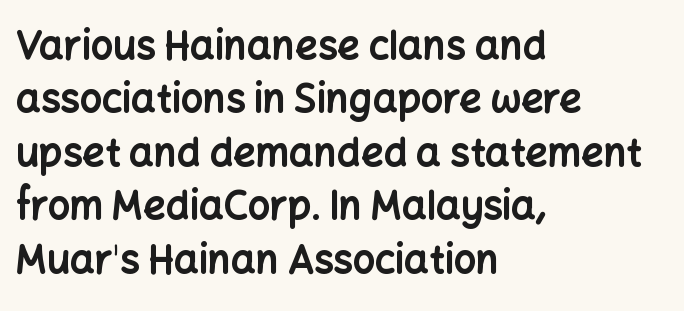
The image shows 39 px bold sans-serif type, upright; set left-aligned, normal line spacing (1.37x), normal letter spacing, not underlined; low stroke contrast and a medium x-height.
